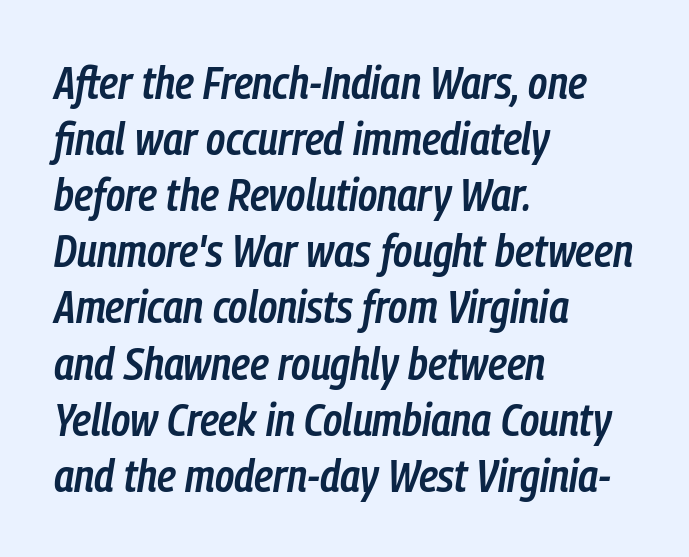
The image shows 46 px semibold, condensed type, italic (leaning right); set left-aligned, line spacing 1.22x, normal letter spacing, not underlined; low stroke contrast and a medium x-height.
